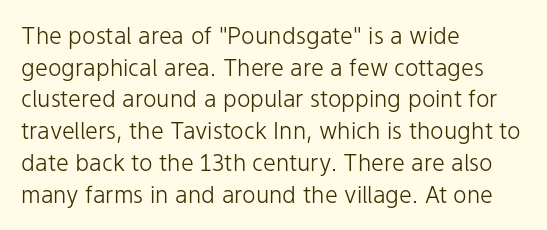
A roman cut, with each character standing at attention. Line spacing here is normal. The text block is weighted toward the left margin, trailing off unevenly rightward. Lines of text with bare space underneath. Nothing unusual about the tracking: characters are spaced as the font intends. A quiet, ordinary-to-light weight characterises the typeface.
